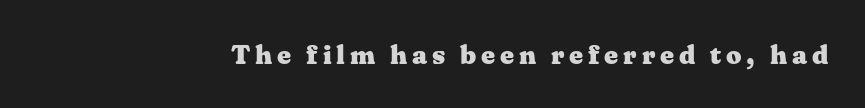
The image shows 27 px bold type, upright; set not underlined.
